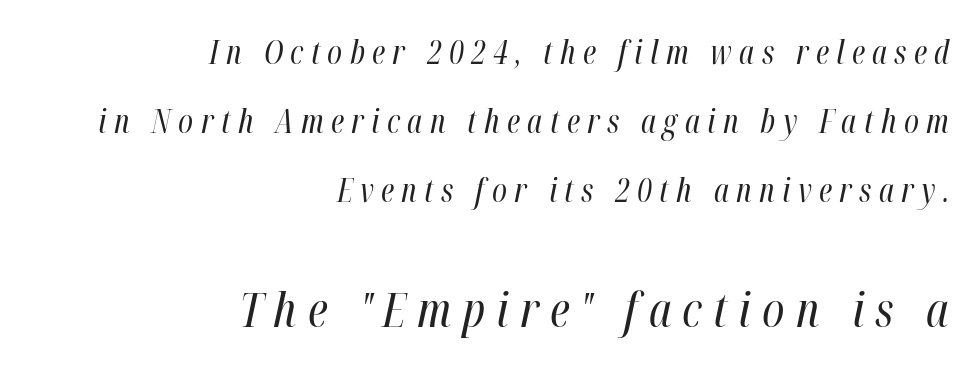
Looking at the ascenders, they clearly lean. Notice the wide empty band between every row — that's loose leading. The passage is arranged like a letterhead date or caption credit — flush right. The rendering enlarges the type as you move from the upper chunk to the lower. The typesetting does not lean heavy: it is not bold. Plain, unruled lines of type.
